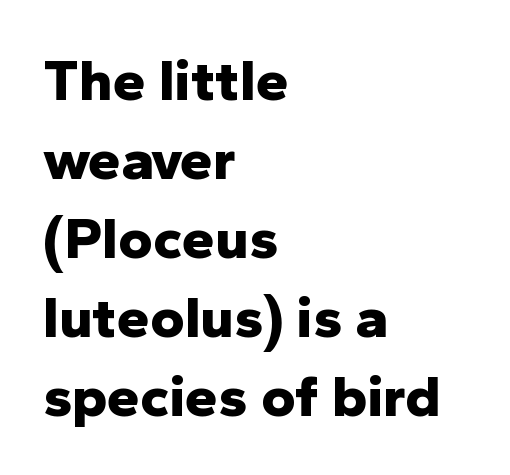
The image shows 59 px bold sans-serif type, upright; set left-aligned, normal line spacing (1.34x), normal letter spacing, not underlined; low stroke contrast and a medium x-height.
